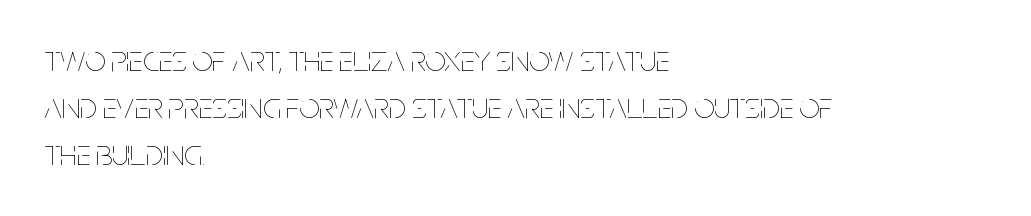
The image shows 36 px thin, condensed type, upright; set left-aligned, normal line spacing (1.31x), normal letter spacing, not underlined; low stroke contrast and a large x-height.
